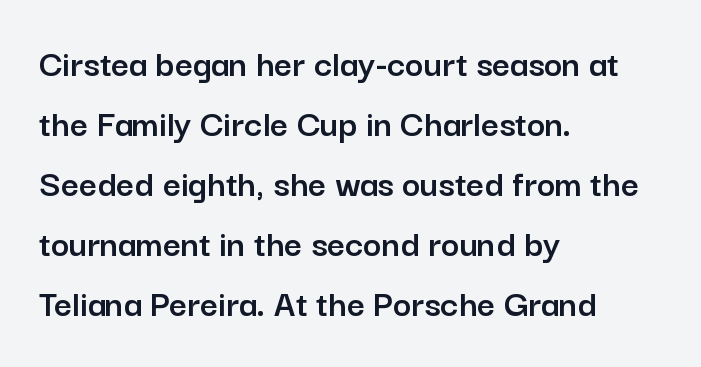
The image shows 39 px sans-serif type, upright; set left-aligned, normal line spacing (1.54x), normal letter spacing, not underlined; low stroke contrast and a medium x-height.
